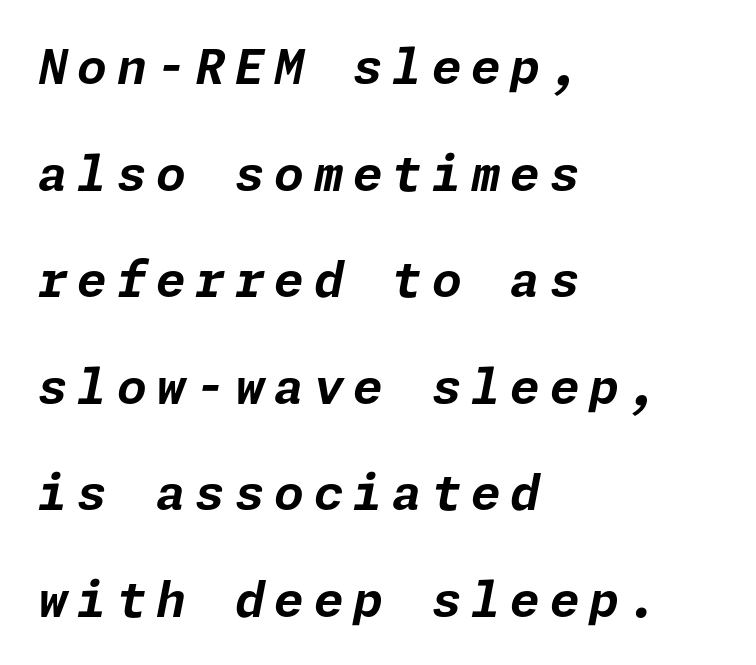
{"italic": "yes", "lean": "right", "slant_degrees": 11, "bold": "yes", "weight": "bold", "width": "normal", "stroke_contrast": "low", "x_height": "medium", "underline": "no", "align": "left", "line_spacing": "loose", "line_spacing_ratio": 2.22, "letter_spacing": "wide", "letter_spacing_em": 0.2, "glyph_px": 48}
